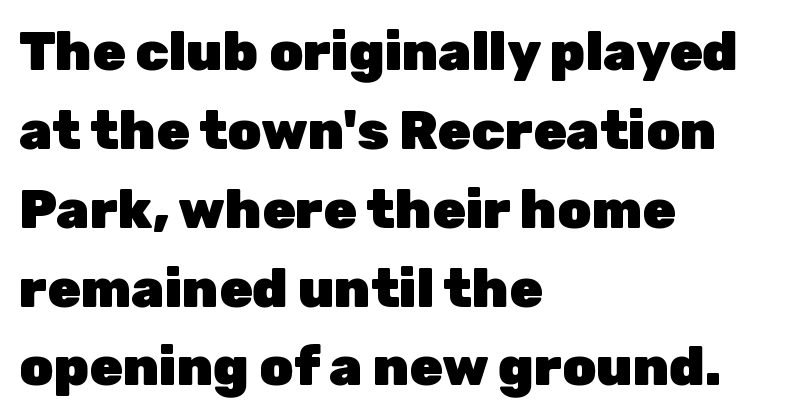
Q: Is the text bold? A: Yes.
Q: Is the text italic (slanted)? A: No, it is upright.
Q: Is the typeface a serif or a sans-serif typeface? A: Sans-serif.
Q: Is the text underlined? A: No.
Q: How is the paragraph aligned? A: Left-aligned.
Q: Is the spacing between letters normal or unusually wide? A: Normal.
Q: Is the spacing between lines tight, normal or loose? A: Normal.
Q: Width (condensed, normal, or wide)? A: Normal.
Q: Stroke contrast? A: Low.
Q: x-height? A: Medium.
Q: Monospaced? A: No.
